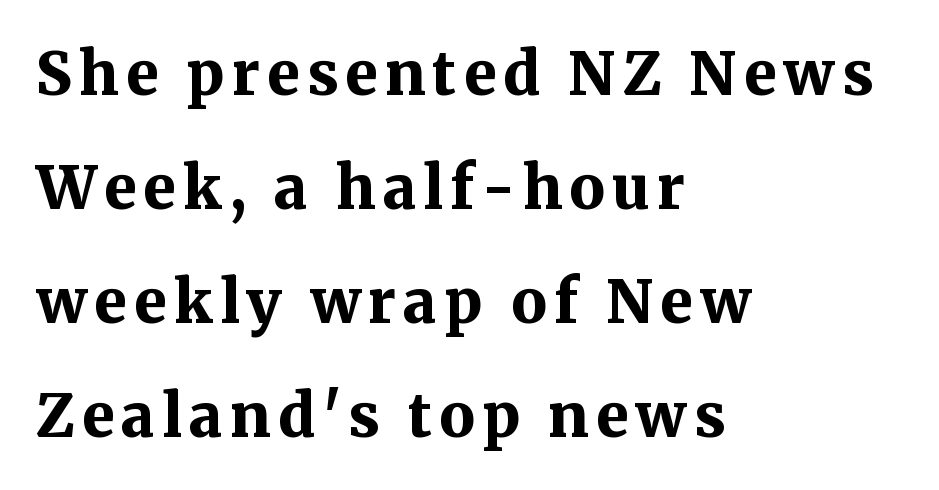
The image shows 59 px bold serif type, upright; set left-aligned, loose line spacing (1.93x), not underlined; medium stroke contrast and a medium x-height.
